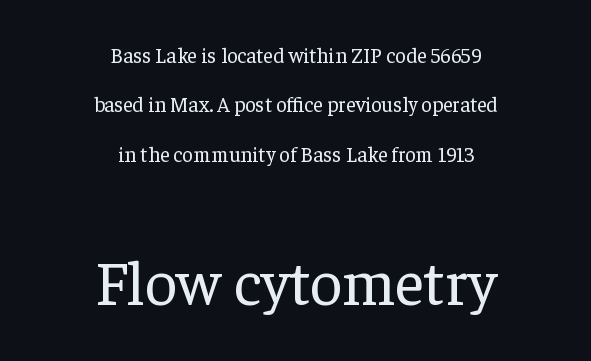
{"serif": "yes", "italic": "no", "bold": "no", "weight": "regular", "width": "normal", "stroke_contrast": "low", "x_height": "medium", "monospaced": "no", "underline": "no", "align": "center", "line_spacing": "loose", "line_spacing_ratio": 2.35, "letter_spacing": "normal", "letter_spacing_em": 0.0, "larger_block": "second", "size_ratio": 3.0, "glyph_px": 63}
